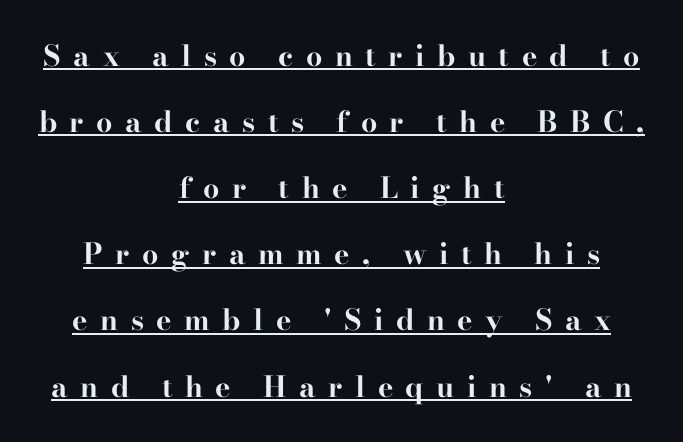
The image shows 29 px bold, wide serif type, upright; set centered, loose line spacing (2.28x), unusually wide letter spacing (+0.43 em), underlined; high stroke contrast and a small x-height.
